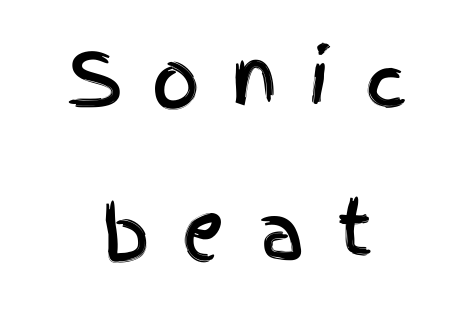
Rows of type keep a wide berth in the vertical direction. You could not count columns in this text — the font is proportionally spaced. Nothing sits at the stroke ends, so this counts as sans-serif. These lines are centered, leaving both edges ragged. The tracking jumps out immediately: characters are airy and widely separated. No word sits above an underline.
